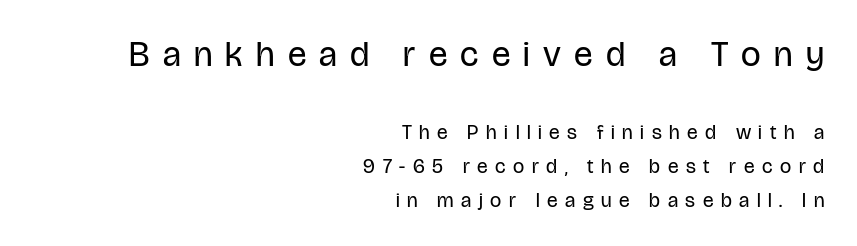
Q: Is the text bold? A: No.
Q: Is the text italic (slanted)? A: No, it is upright.
Q: Is the typeface a serif or a sans-serif typeface? A: Sans-serif.
Q: Is the text underlined? A: No.
Q: How is the paragraph aligned? A: Right-aligned.
Q: Is the spacing between letters normal or unusually wide? A: Unusually wide.
Q: Is the spacing between lines tight, normal or loose? A: Normal.
Q: Which block of text is set in a larger size, the first (top) or the second (bottom)? A: The first (top) one.
Q: Width (condensed, normal, or wide)? A: Condensed.
Q: Stroke contrast? A: Low.
Q: x-height? A: Large.
Q: Monospaced? A: No.
